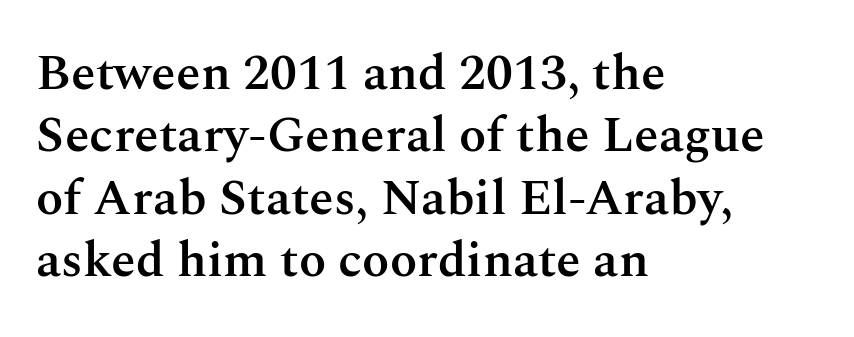
{"serif": "yes", "italic": "no", "bold": "semi", "weight": "semibold", "width": "normal", "stroke_contrast": "medium", "x_height": "medium", "monospaced": "no", "underline": "no", "align": "left", "line_spacing": "normal", "line_spacing_ratio": 1.25, "letter_spacing": "normal", "letter_spacing_em": 0.0, "glyph_px": 50}
